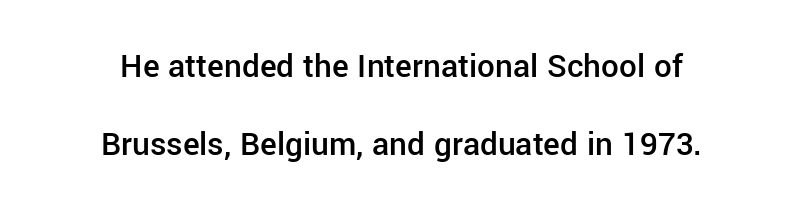
Q: Is the text bold? A: Semi-bold.
Q: Is the text italic (slanted)? A: No, it is upright.
Q: Is the typeface a serif or a sans-serif typeface? A: Sans-serif.
Q: Is the text underlined? A: No.
Q: How is the paragraph aligned? A: Centered.
Q: Is the spacing between letters normal or unusually wide? A: Normal.
Q: Is the spacing between lines tight, normal or loose? A: Loose.
Q: Width (condensed, normal, or wide)? A: Normal.
Q: Stroke contrast? A: Low.
Q: x-height? A: Medium.
Q: Monospaced? A: No.
